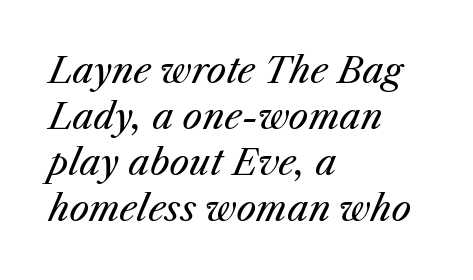
Q: Is the text bold? A: No.
Q: Is the text italic (slanted)? A: Yes, it leans right by about 25 degrees.
Q: Is the text underlined? A: No.
Q: How is the paragraph aligned? A: Left-aligned.
Q: Is the spacing between letters normal or unusually wide? A: Normal.
Q: Is the spacing between lines tight, normal or loose? A: Normal.
Q: Width (condensed, normal, or wide)? A: Normal.
Q: Stroke contrast? A: Medium.
Q: x-height? A: Medium.
Q: Monospaced? A: No.
